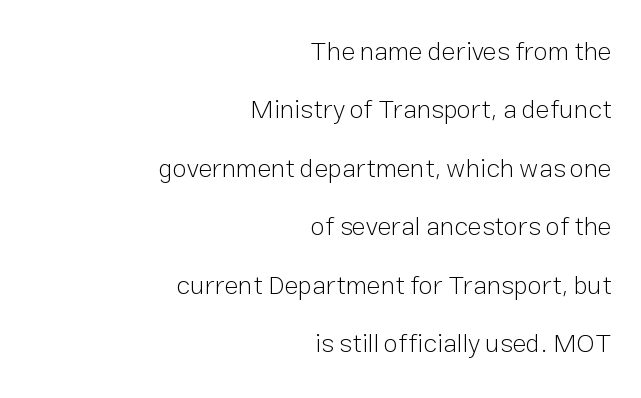
{"italic": "no", "bold": "no", "underline": "no", "align": "right", "line_spacing": "loose", "line_spacing_ratio": 2.25, "letter_spacing": "normal", "letter_spacing_em": 0.0, "glyph_px": 26}
